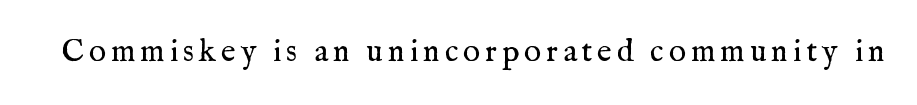
{"serif": "yes", "italic": "no", "bold": "no", "weight": "regular", "width": "normal", "stroke_contrast": "medium", "x_height": "medium", "monospaced": "no", "underline": "no", "glyph_px": 32}
